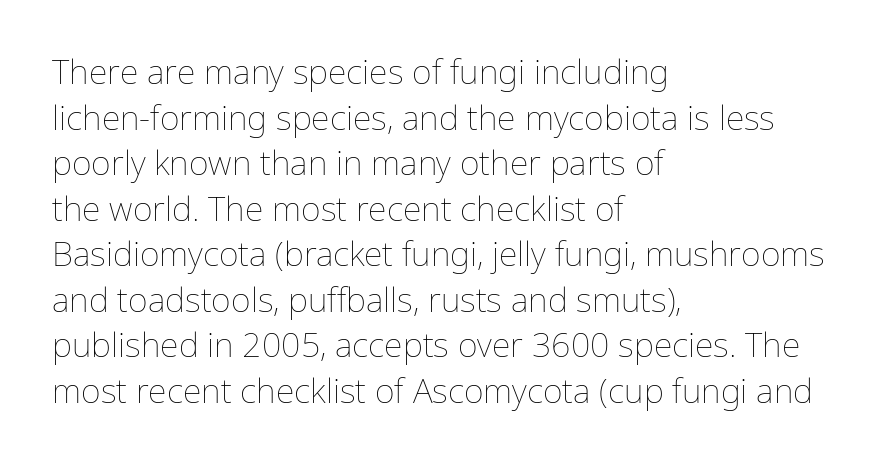
The image shows 34 px thin type, upright; set left-aligned, normal line spacing (1.34x), normal letter spacing, not underlined; low stroke contrast and a medium x-height.
